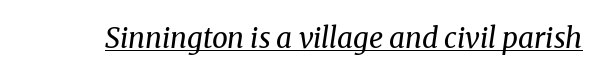
Q: Is the text bold? A: No.
Q: Is the text italic (slanted)? A: Yes, it leans right by about 8 degrees.
Q: Is the typeface a serif or a sans-serif typeface? A: Serif.
Q: Is the text underlined? A: Yes.
Q: Is the spacing between letters normal or unusually wide? A: Normal.
Q: Width (condensed, normal, or wide)? A: Normal.
Q: Stroke contrast? A: Medium.
Q: x-height? A: Medium.
Q: Monospaced? A: No.
